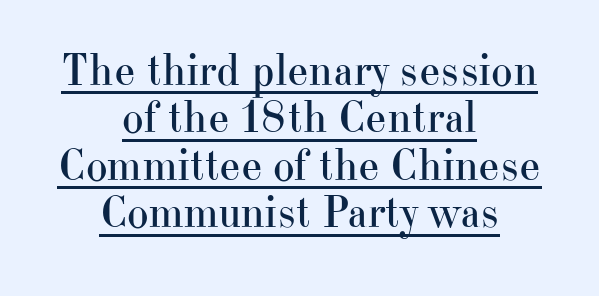
The image shows 46 px regular-weight serif type, upright; set centered, tight line spacing (1.03x), normal letter spacing, underlined; high stroke contrast and a small x-height.
